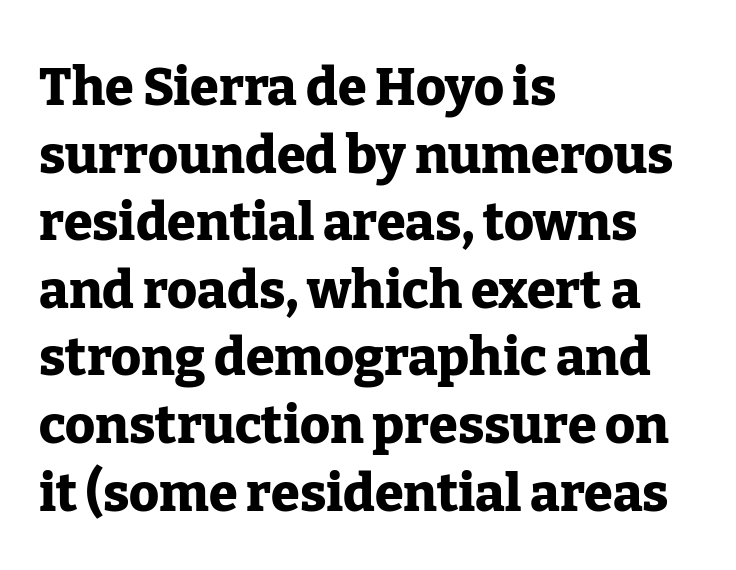
{"serif": "yes", "italic": "no", "bold": "yes", "weight": "heavy", "width": "normal", "stroke_contrast": "low", "x_height": "medium", "monospaced": "no", "underline": "no", "align": "left", "line_spacing": "normal", "line_spacing_ratio": 1.3, "letter_spacing": "normal", "letter_spacing_em": 0.0, "glyph_px": 52}
